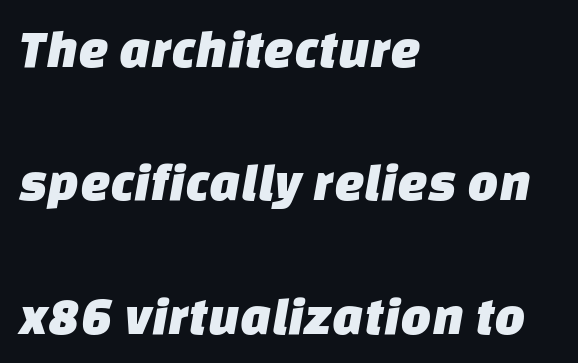
The passage shown stacks its lines with a broad gap. A typesetter would call this zero additional tracking. Serif or sans? Sans — the stroke terminals are bare. Each letter keeps its own natural width here, so spacing adapts to shape. Honestly, there is no underline to notice here at all.
